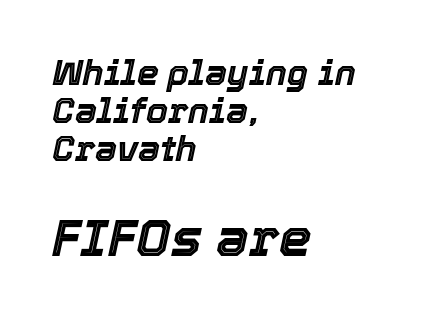
The image shows 52 px text type, italic (leaning right); set left-aligned, tight line spacing (1.09x), normal letter spacing, not underlined; the second (bottom) block is 1.49x larger; a medium x-height.
